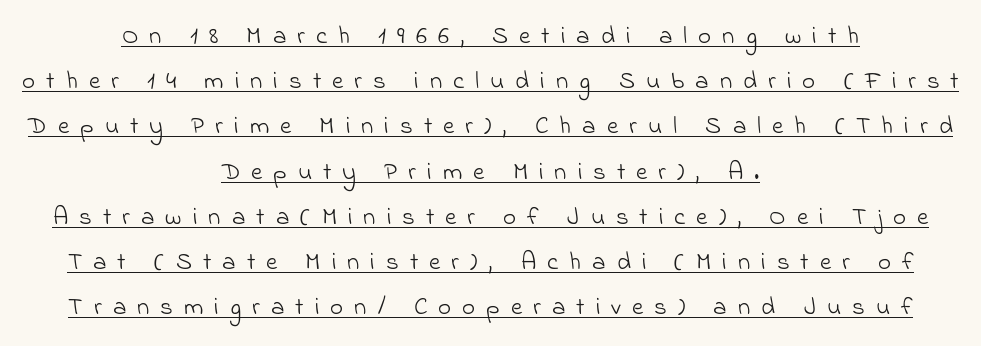
{"bold": "no", "underline": "yes", "align": "center", "line_spacing_ratio": 1.81, "letter_spacing": "wide", "letter_spacing_em": 0.44, "glyph_px": 25}
